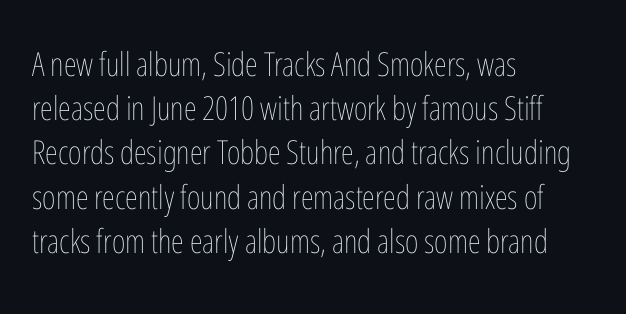
The image shows 33 px thin, condensed type, upright; set left-aligned, normal line spacing (1.34x), normal letter spacing, not underlined; low stroke contrast and a medium x-height.
